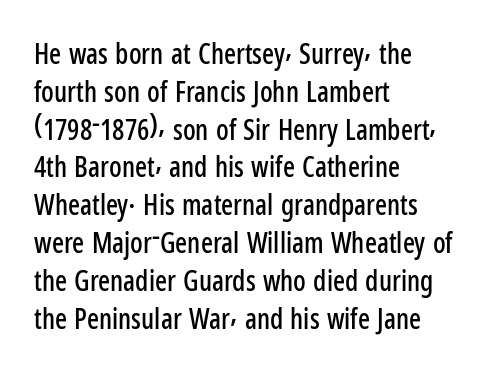
The compositor pushed each line to the left boundary. Upright lettering throughout. Note the varied advance widths — an 'i' is clearly narrower than an 'm'. Glyph-to-glyph distance matches everyday printed text.
